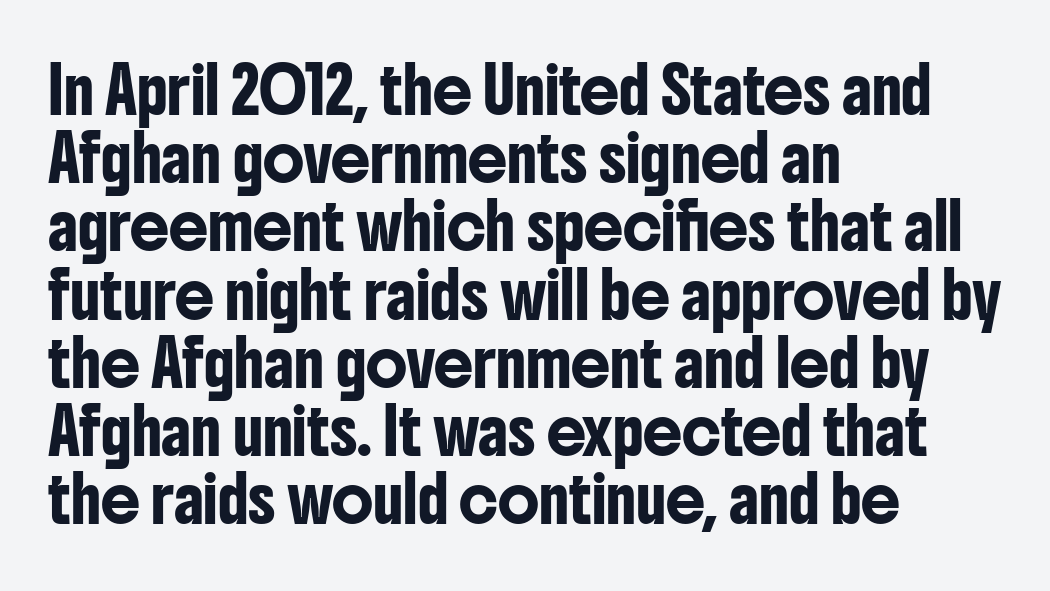
The image shows 44 px condensed sans-serif type, upright; set left-aligned, normal line spacing (1.55x), normal letter spacing, not underlined; low stroke contrast and a medium x-height.
